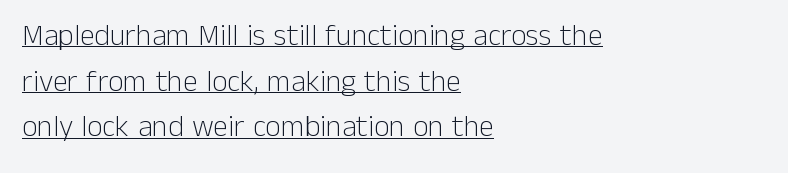
The letters advance in unequal steps, a hallmark of proportional type. The text was rendered using a sans face with plain stroke endings. The letters look calm and open, with moderate or lighter stems. The gaps between neighbouring characters are ordinary and unremarkable. Underlining? Definitely there. The rendering uses a moderate line-height, typical for paragraphs.
